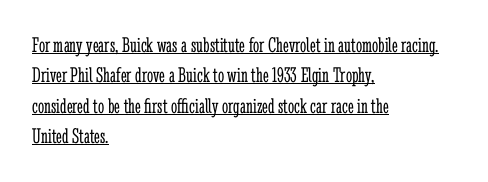
Q: Is the text bold? A: No.
Q: Is the text italic (slanted)? A: No, it is upright.
Q: Is the text underlined? A: Yes.
Q: How is the paragraph aligned? A: Left-aligned.
Q: Is the spacing between letters normal or unusually wide? A: Normal.
Q: Is the spacing between lines tight, normal or loose? A: Normal.
